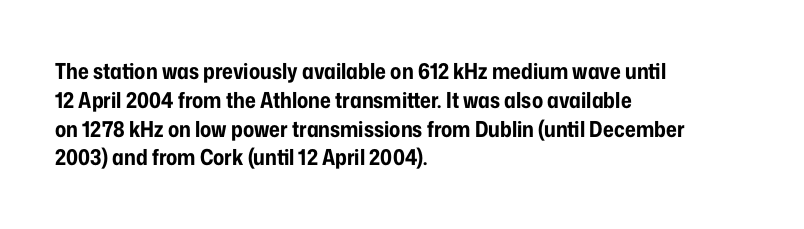
{"italic": "no", "bold": "yes", "underline": "no", "align": "left", "line_spacing": "normal", "line_spacing_ratio": 1.31, "letter_spacing": "normal", "letter_spacing_em": 0.0, "glyph_px": 22}
